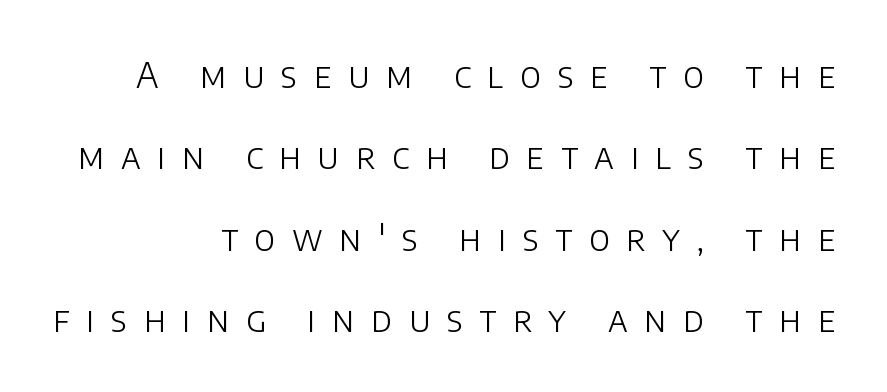
{"serif": "no", "italic": "no", "bold": "no", "weight": "light", "width": "normal", "stroke_contrast": "low", "x_height": "large", "monospaced": "no", "underline": "no", "align": "right", "line_spacing": "loose", "line_spacing_ratio": 2.39, "letter_spacing": "wide", "letter_spacing_em": 0.49, "glyph_px": 34}
